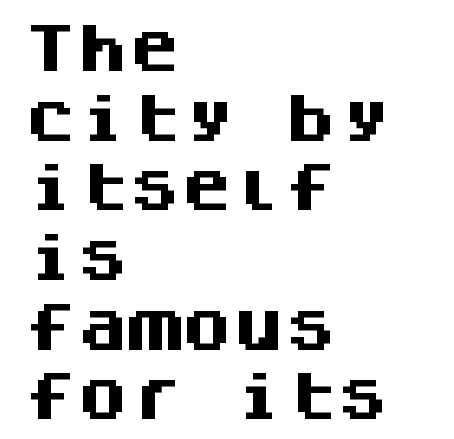
The image shows 52 px heavy sans-serif type, upright, monospaced; set left-aligned, normal line spacing (1.34x), normal letter spacing, not underlined; medium stroke contrast and a large x-height.
